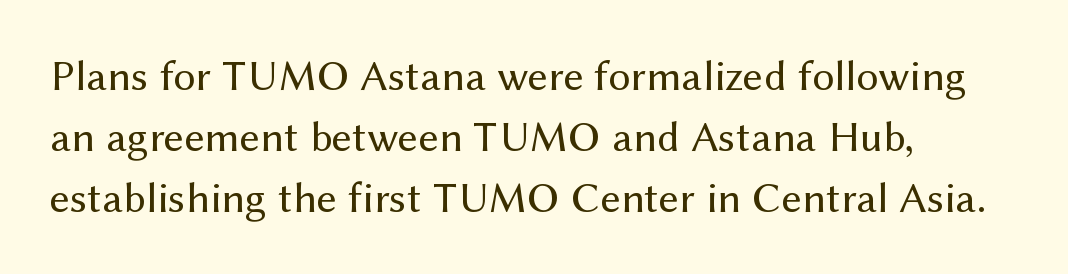
The image shows 44 px regular-weight sans-serif type, upright; set left-aligned, normal line spacing (1.39x), normal letter spacing, not underlined; medium stroke contrast and a medium x-height.
